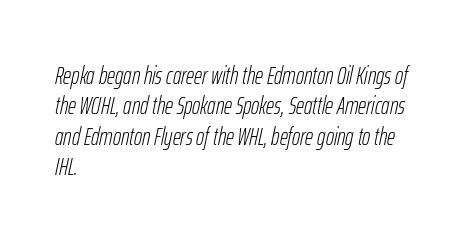
{"italic": "yes", "lean": "right", "slant_degrees": 12, "bold": "no", "underline": "no", "align": "left", "line_spacing_ratio": 1.22, "letter_spacing": "normal", "letter_spacing_em": 0.0, "glyph_px": 25}
